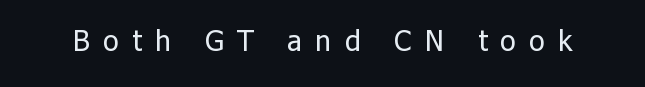
{"serif": "no", "italic": "no", "bold": "no", "weight": "regular", "width": "normal", "stroke_contrast": "low", "x_height": "medium", "monospaced": "no", "underline": "no", "letter_spacing": "wide", "letter_spacing_em": 0.46, "glyph_px": 29}
